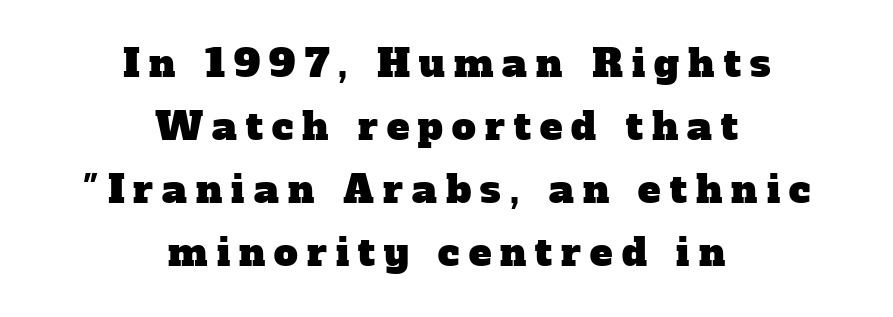
{"serif": "yes", "width": "normal", "stroke_contrast": "low", "x_height": "medium", "monospaced": "no", "underline": "no", "align": "center", "line_spacing": "normal", "line_spacing_ratio": 1.66, "letter_spacing": "wide", "letter_spacing_em": 0.24, "glyph_px": 38}
